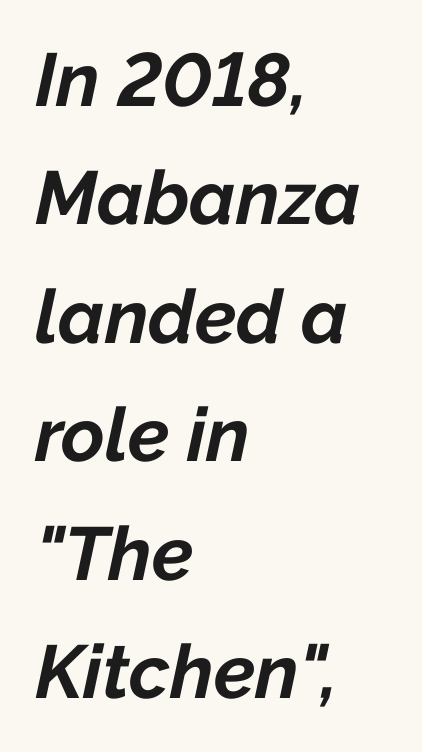
The image shows 75 px bold type, italic (leaning right); set left-aligned, normal line spacing (1.58x), normal letter spacing, not underlined; low stroke contrast and a medium x-height.
